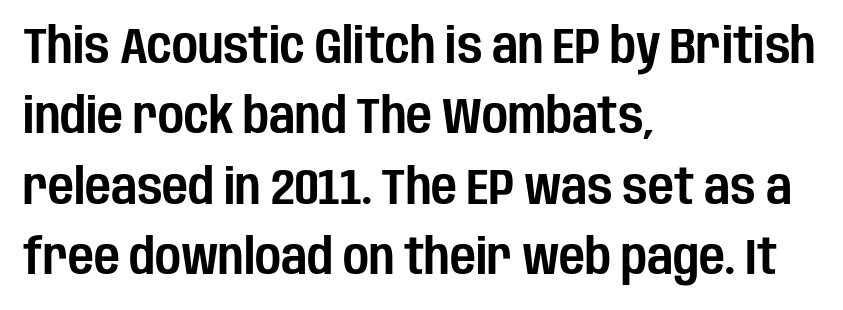
{"serif": "no", "italic": "no", "width": "condensed", "stroke_contrast": "low", "x_height": "large", "monospaced": "no", "underline": "no", "align": "left", "line_spacing": "normal", "line_spacing_ratio": 1.41, "letter_spacing": "normal", "letter_spacing_em": 0.0, "glyph_px": 50}
